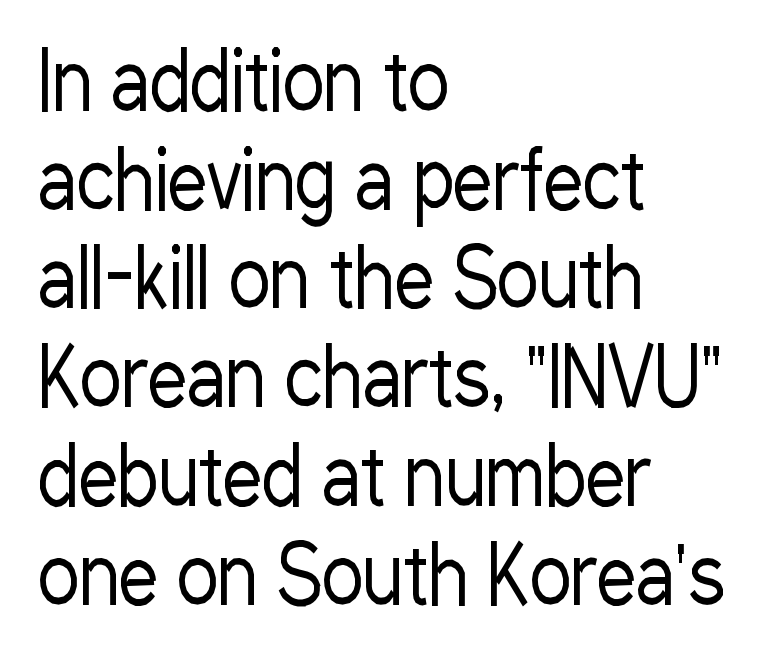
{"serif": "no", "italic": "no", "bold": "no", "weight": "regular", "width": "condensed", "stroke_contrast": "low", "x_height": "medium", "monospaced": "no", "underline": "no", "align": "left", "line_spacing": "normal", "line_spacing_ratio": 1.25, "letter_spacing": "normal", "letter_spacing_em": 0.0, "glyph_px": 79}
